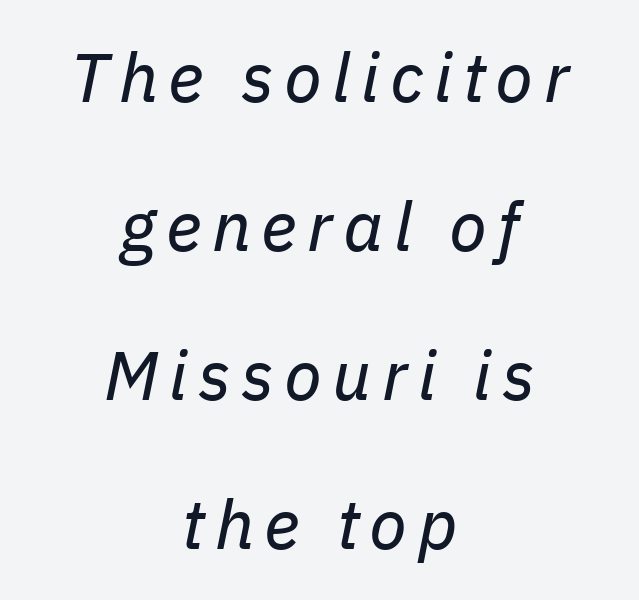
{"italic": "yes", "lean": "right", "slant_degrees": 11, "bold": "no", "weight": "regular", "width": "normal", "stroke_contrast": "low", "x_height": "medium", "monospaced": "no", "underline": "no", "align": "center", "line_spacing": "loose", "line_spacing_ratio": 2.16, "glyph_px": 69}
